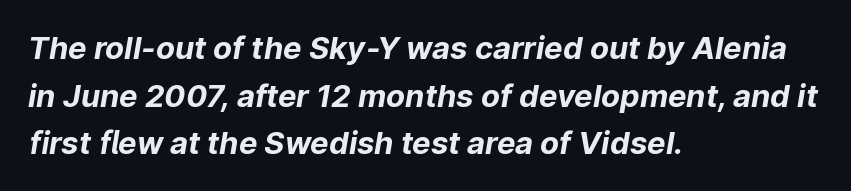
Line beginnings align vertically; line endings do not. Compared with an ordinary text face, these strokes are far heavier — a full bold. These lines are composed in type without serifs. What's the leading like? Ordinary, nothing unusual. A typesetter would call this proportional, since set widths differ per character.
